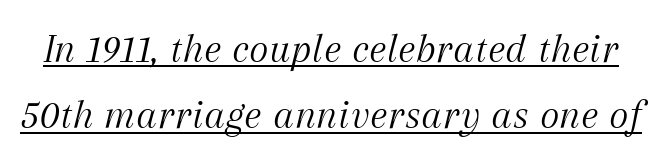
{"serif": "yes", "italic": "yes", "lean": "right", "slant_degrees": 12, "bold": "no", "weight": "light", "width": "normal", "stroke_contrast": "medium", "x_height": "medium", "monospaced": "no", "underline": "yes", "line_spacing": "normal", "line_spacing_ratio": 1.58, "letter_spacing": "normal", "letter_spacing_em": 0.0, "glyph_px": 42}
